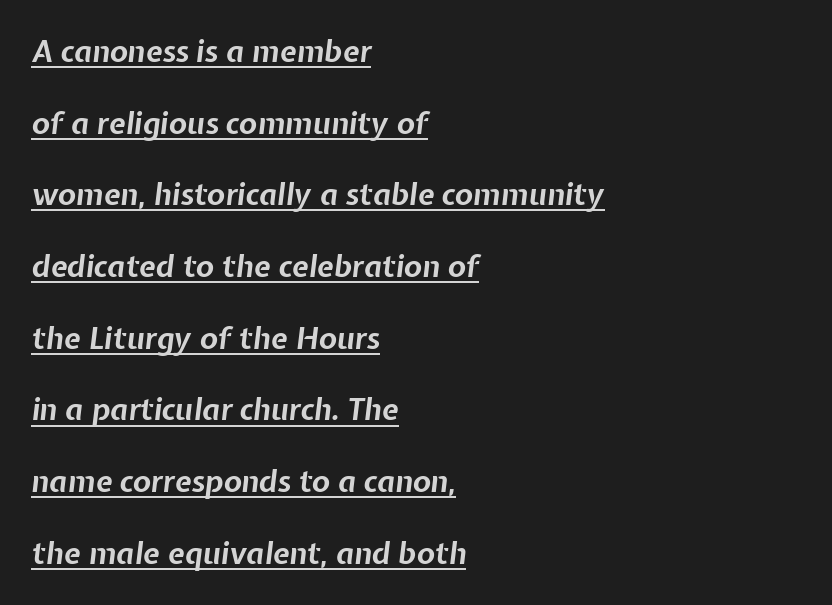
You could call the tracking neutral — neither tight nor loose. Strokes here are thick enough to call this a true bold. This rendering features underlined lettering. A typesetter would mark this as italic. This sample has the flowing, uneven cadence of proportional lettering.
